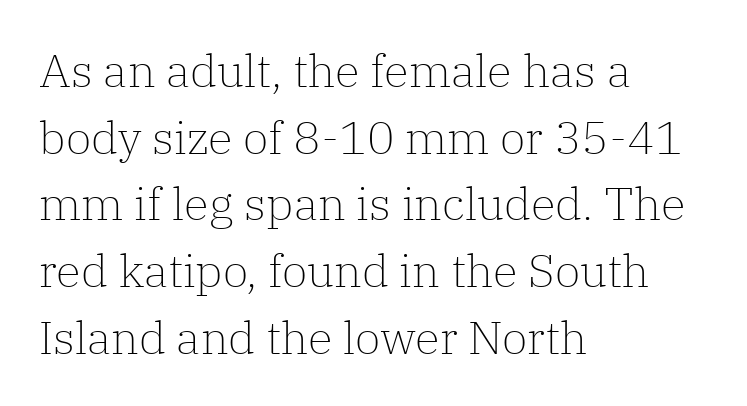
{"serif": "yes", "italic": "no", "bold": "no", "weight": "light", "width": "normal", "stroke_contrast": "low", "x_height": "medium", "monospaced": "no", "underline": "no", "align": "left", "line_spacing": "normal", "line_spacing_ratio": 1.45, "letter_spacing": "normal", "letter_spacing_em": 0.0, "glyph_px": 46}
